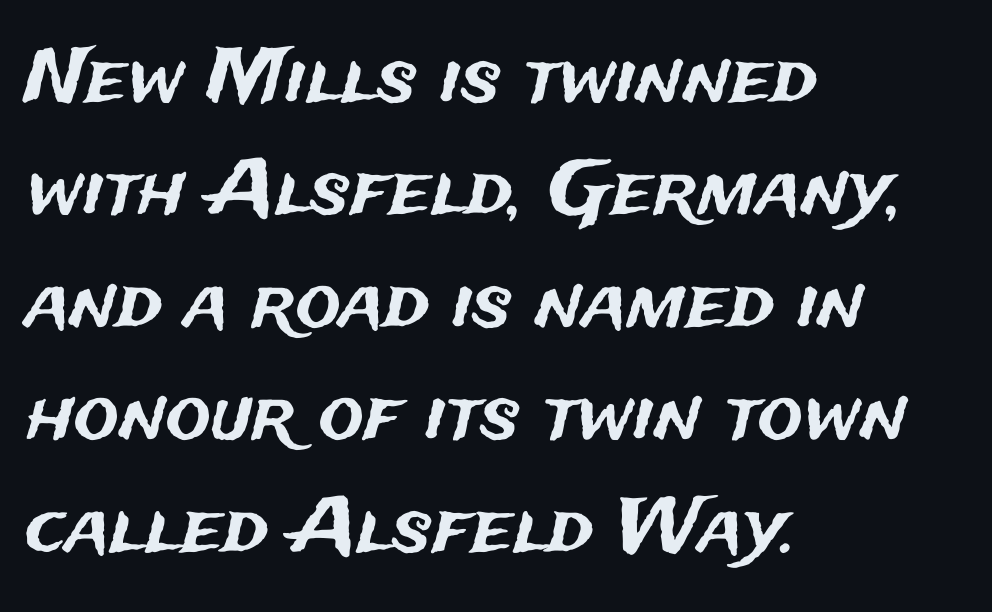
{"serif": "no", "width": "normal", "stroke_contrast": "medium", "x_height": "medium", "monospaced": "no", "underline": "no", "align": "left", "line_spacing": "normal", "line_spacing_ratio": 1.5, "letter_spacing": "normal", "letter_spacing_em": 0.0, "glyph_px": 75}
